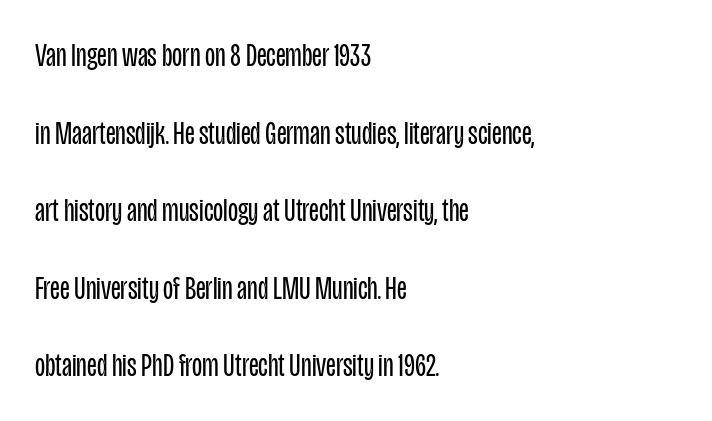
Q: Is the text bold? A: No.
Q: Is the text italic (slanted)? A: No, it is upright.
Q: Is the typeface a serif or a sans-serif typeface? A: Sans-serif.
Q: Is the text underlined? A: No.
Q: How is the paragraph aligned? A: Left-aligned.
Q: Is the spacing between letters normal or unusually wide? A: Normal.
Q: Is the spacing between lines tight, normal or loose? A: Loose.
Q: Width (condensed, normal, or wide)? A: Condensed.
Q: Stroke contrast? A: Low.
Q: x-height? A: Large.
Q: Monospaced? A: No.
